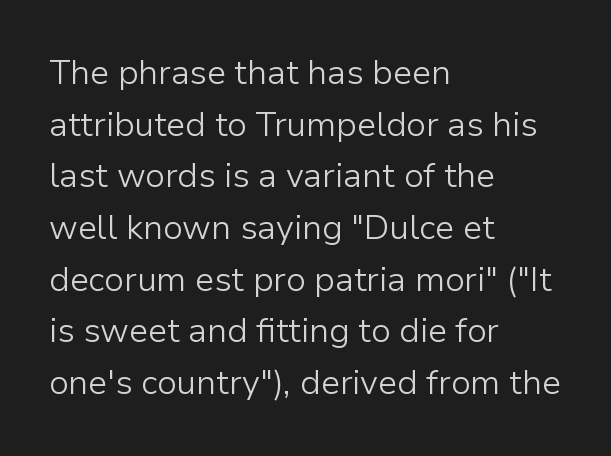
The letters sit at their default tracking, neither squeezed nor spread. The letters carry no serifs — their stems end cleanly without finishing strokes. These lines are rendered in a variable-pitch font. Compared with typical paragraphs, the rows here are spaced about the same.
